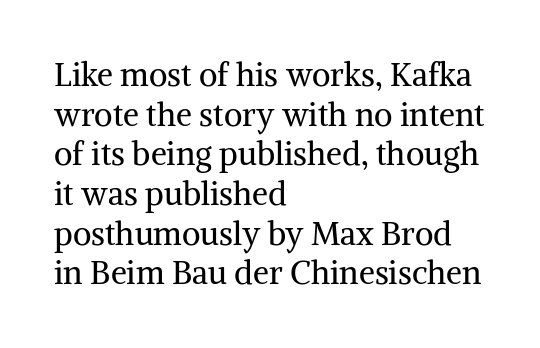
The image shows 32 px regular-weight serif type, upright; set left-aligned, line spacing 1.24x, normal letter spacing, not underlined; medium stroke contrast and a medium x-height.
